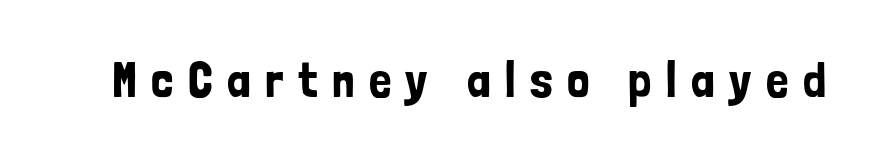
{"serif": "no", "italic": "no", "width": "condensed", "stroke_contrast": "low", "x_height": "medium", "monospaced": "no", "underline": "no", "letter_spacing": "wide", "letter_spacing_em": 0.29, "glyph_px": 50}
